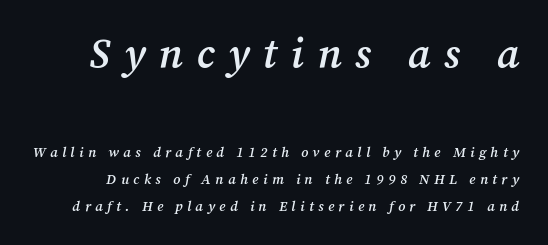
Leading: increased. Beneath every word, the page is bare. Designer's note — italics engaged. Tracking value appears strongly positive — letters spread wide. Each letter keeps its own natural width here, so spacing adapts to shape. A somewhat darkened texture: the type is semibold rather than bold.
